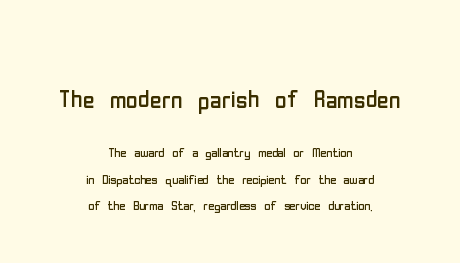
Q: Is the text bold? A: No.
Q: Is the text italic (slanted)? A: No, it is upright.
Q: Is the typeface a serif or a sans-serif typeface? A: Sans-serif.
Q: Is the text underlined? A: No.
Q: How is the paragraph aligned? A: Centered.
Q: Is the spacing between letters normal or unusually wide? A: Normal.
Q: Is the spacing between lines tight, normal or loose? A: Normal.
Q: Which block of text is set in a larger size, the first (top) or the second (bottom)? A: The first (top) one.
Q: Width (condensed, normal, or wide)? A: Condensed.
Q: Stroke contrast? A: Low.
Q: x-height? A: Medium.
Q: Monospaced? A: No.
